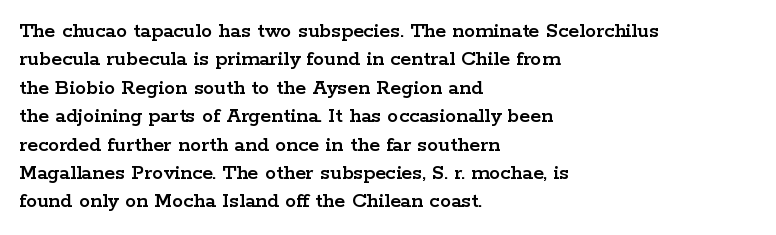
{"italic": "no", "underline": "no", "align": "left", "line_spacing": "normal", "line_spacing_ratio": 1.29, "letter_spacing": "normal", "letter_spacing_em": 0.0, "glyph_px": 22}
